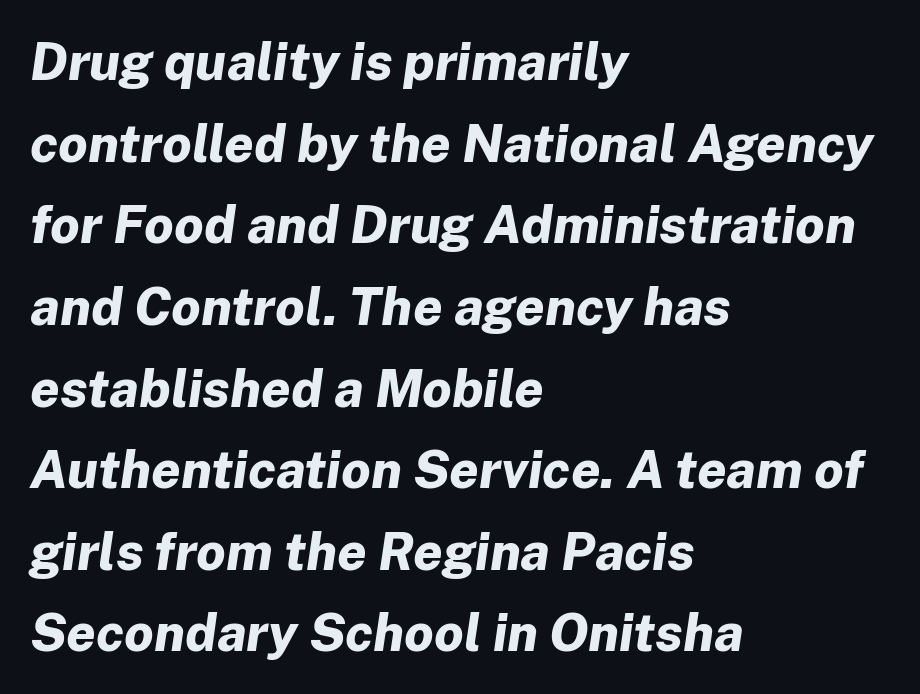
{"italic": "yes", "lean": "right", "slant_degrees": 8, "bold": "yes", "weight": "bold", "width": "normal", "stroke_contrast": "low", "x_height": "medium", "monospaced": "no", "underline": "no", "align": "left", "line_spacing": "normal", "line_spacing_ratio": 1.57, "letter_spacing": "normal", "letter_spacing_em": 0.0, "glyph_px": 52}
